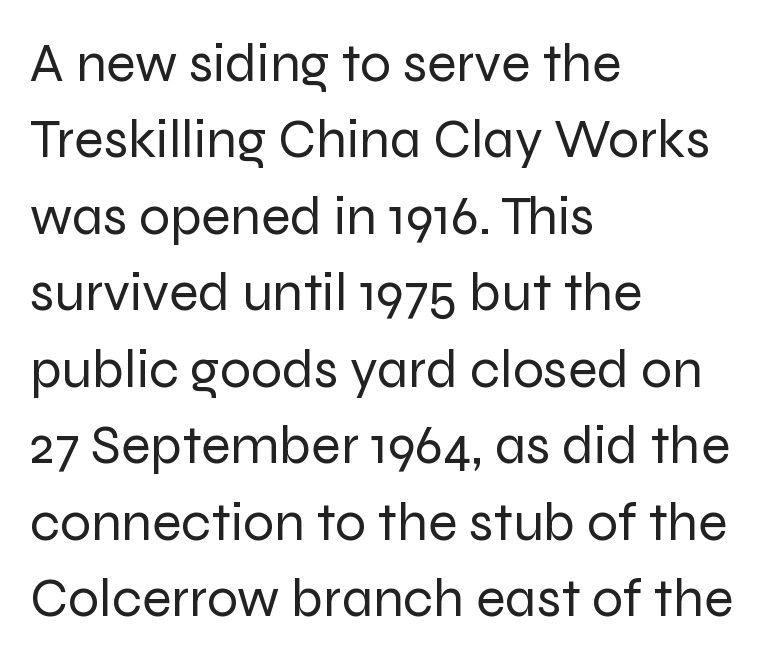
The ragged edge is on the right, which tells us the setting is flush left. Heaviness? Minimal to ordinary, like unemphasized prose. Quick note: underline off. Every stem runs plumb, perpendicular to the baseline. Short note: letters normally spaced.
